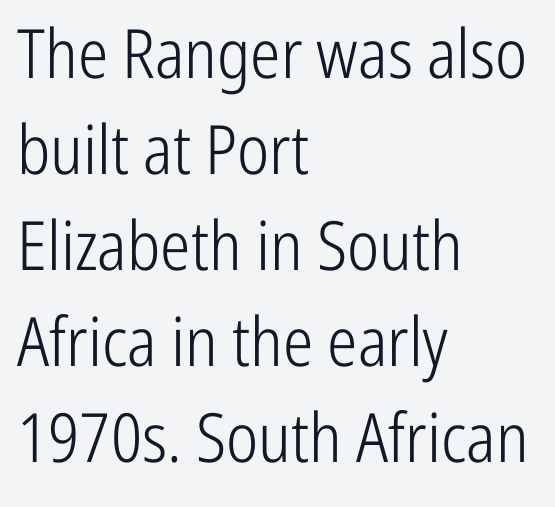
The image shows 68 px light, condensed sans-serif type, upright; set left-aligned, normal line spacing (1.41x), normal letter spacing, not underlined; low stroke contrast and a medium x-height.
